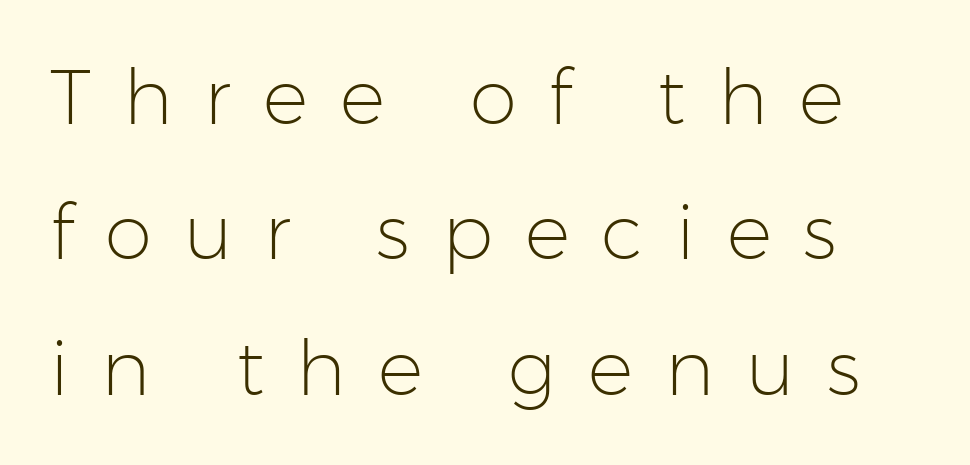
The image shows 76 px light sans-serif type, upright; set line spacing 1.78x, unusually wide letter spacing (+0.42 em), not underlined; low stroke contrast and a medium x-height.
